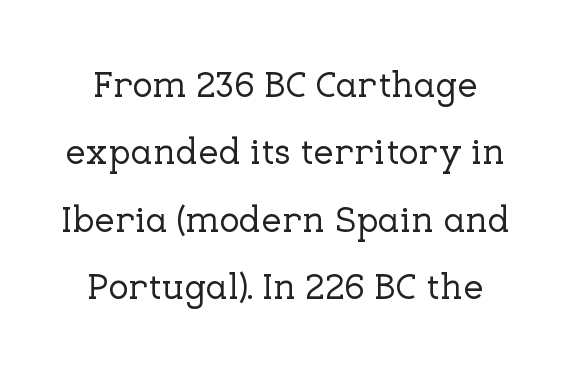
The paragraph has two soft edges and a firm central axis. Character widths vary here, with narrow letters taking less room than wide ones. Style check: upright. Nothing unusual about the tracking: characters are spaced as the font intends. A serif font was chosen for this passage. The gap between lines stays unmarked.
